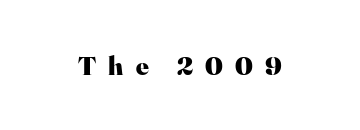
Q: Is the text bold? A: Yes.
Q: Is the text italic (slanted)? A: No, it is upright.
Q: Is the text underlined? A: No.
Q: Is the spacing between letters normal or unusually wide? A: Unusually wide.
